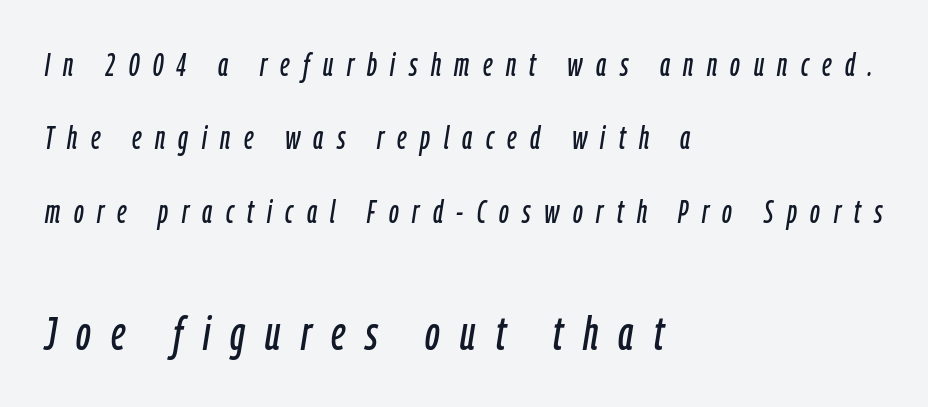
Varying glyph widths throughout — classic text-font behaviour. The letterforms stand isolated, each surrounded by extra space. Is there much room between lines? Yes — plenty of vertical air separates them. Bare-footed words on every line. In terms of posture, this sample is oblique.
